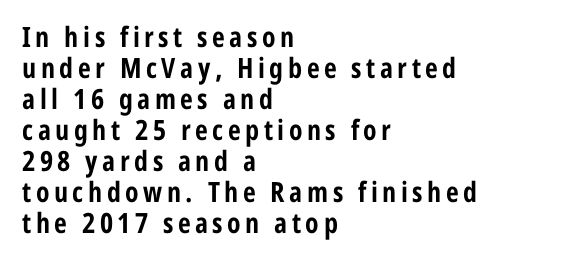
Q: Is the text bold? A: Yes.
Q: Is the text italic (slanted)? A: No, it is upright.
Q: Is the typeface a serif or a sans-serif typeface? A: Sans-serif.
Q: Is the text underlined? A: No.
Q: How is the paragraph aligned? A: Left-aligned.
Q: Is the spacing between lines tight, normal or loose? A: Tight.
Q: Width (condensed, normal, or wide)? A: Condensed.
Q: Stroke contrast? A: Low.
Q: x-height? A: Medium.
Q: Monospaced? A: No.
